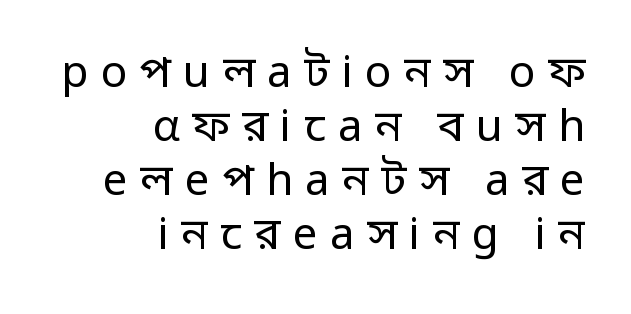
This sample uses expanded letter spacing, leaving extra air between glyphs. Here the designer chose a conventional face with non-uniform glyph widths. Visually the block forms a straight wall on the right and a jagged coastline on the left. Stems here are at most as thick as an everyday book face.
